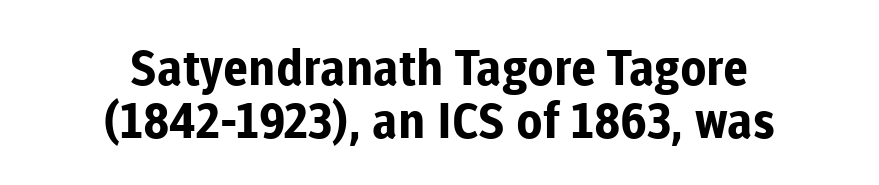
This sample has the flowing, uneven cadence of proportional lettering. Leading: reduced. Bare-footed words on every line. Observe the absence of serifs on each vertical stroke in this sample. The typography opts for an upright posture over an oblique one.
